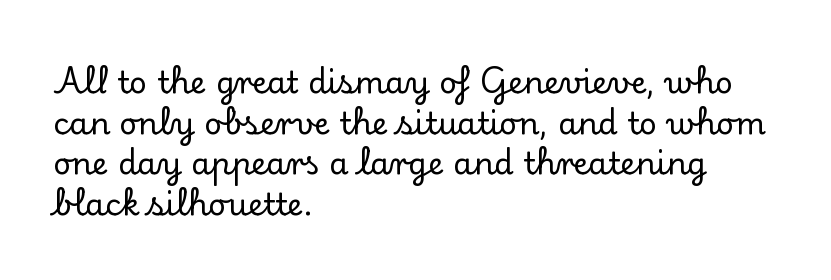
Q: Is the text italic (slanted)? A: No, it is upright.
Q: Is the typeface a serif or a sans-serif typeface? A: Serif.
Q: Is the text underlined? A: No.
Q: How is the paragraph aligned? A: Left-aligned.
Q: Is the spacing between letters normal or unusually wide? A: Normal.
Q: Is the spacing between lines tight, normal or loose? A: Normal.
Q: Width (condensed, normal, or wide)? A: Normal.
Q: Stroke contrast? A: Low.
Q: x-height? A: Small.
Q: Monospaced? A: No.
